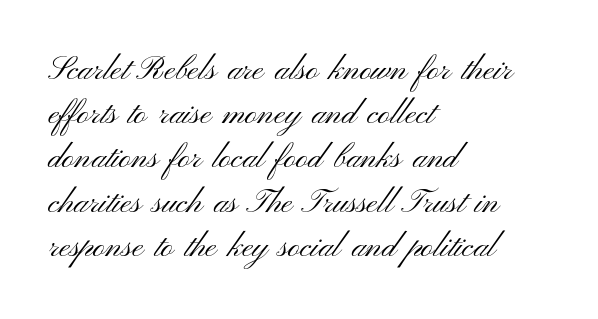
Stems and bowls with no extra thickness — not bold. Just letters on the line, the space beneath them empty. Line beginnings align vertically; line endings do not. The rendering keeps characters at their native spacing. Grotesque or geometric, the face here clearly has no serifs.
